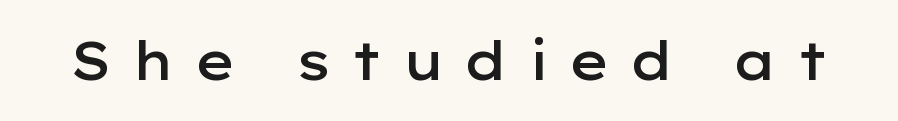
{"serif": "no", "italic": "no", "bold": "semi", "weight": "semibold", "width": "wide", "stroke_contrast": "low", "x_height": "medium", "monospaced": "no", "underline": "no", "letter_spacing": "wide", "letter_spacing_em": 0.36, "glyph_px": 53}
